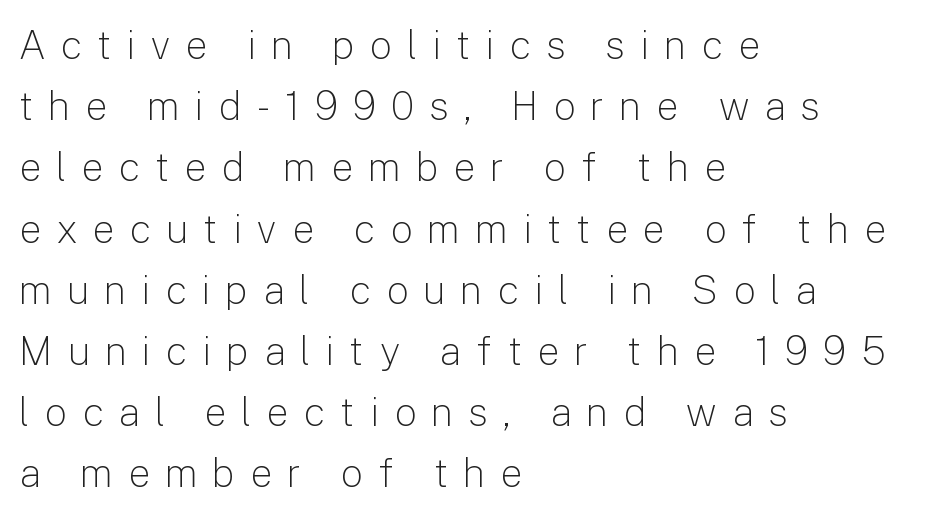
Note the varied advance widths — an 'i' is clearly narrower than an 'm'. Letter spacing: wide. No italicization has been applied; the sample stays upright. Underlining? Definitely not there. Check where the strokes stop: nothing finishes them off — pure sans. Line spacing here is normal.
